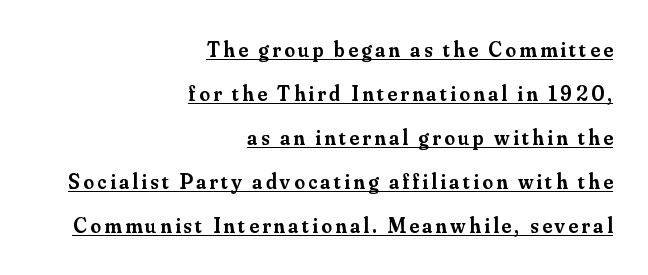
The sample has been set in demibold, a notch under bold. Is there an underline? Yes — a line sits under the letters. A typesetter would mark this as roman, not italic. Each line ends at the same right margin while the left side varies. The rendering uses a large line-height, opening up the rows.
